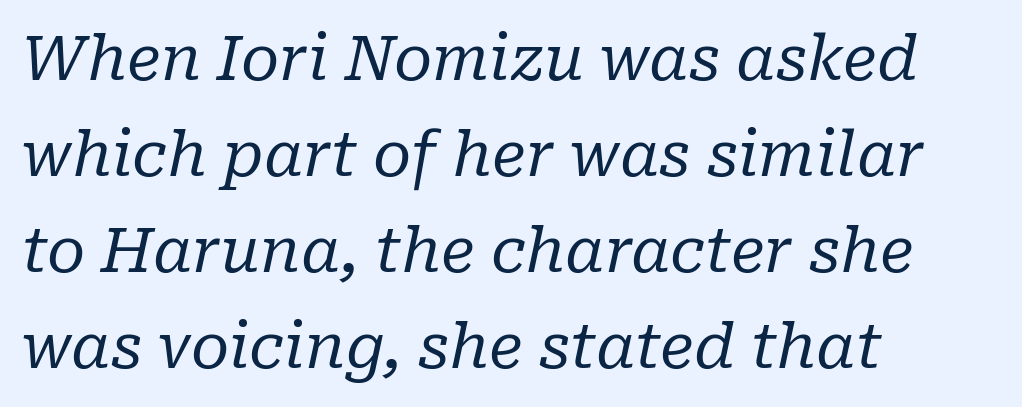
The image shows 62 px regular-weight serif type, italic (leaning right); set left-aligned, normal line spacing (1.55x), normal letter spacing, not underlined; low stroke contrast and a medium x-height.
